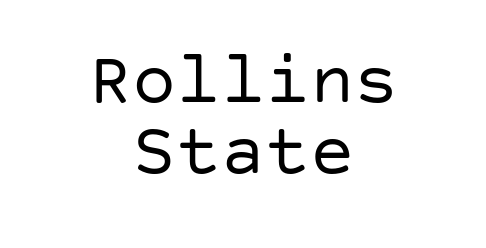
The image shows 74 px regular-weight sans-serif type, upright; set centered, tight line spacing (0.96x), normal letter spacing, not underlined; low stroke contrast and a large x-height.
